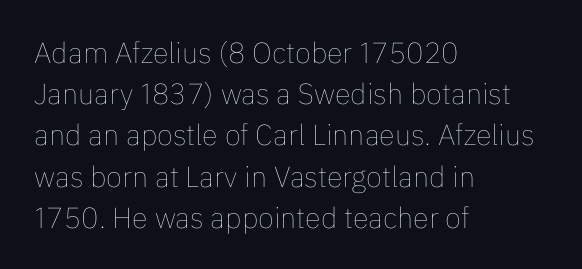
{"italic": "no", "bold": "no", "weight": "thin", "width": "normal", "stroke_contrast": "low", "x_height": "medium", "monospaced": "no", "underline": "no", "align": "left", "line_spacing": "normal", "line_spacing_ratio": 1.42, "letter_spacing": "normal", "letter_spacing_em": 0.0, "glyph_px": 29}
